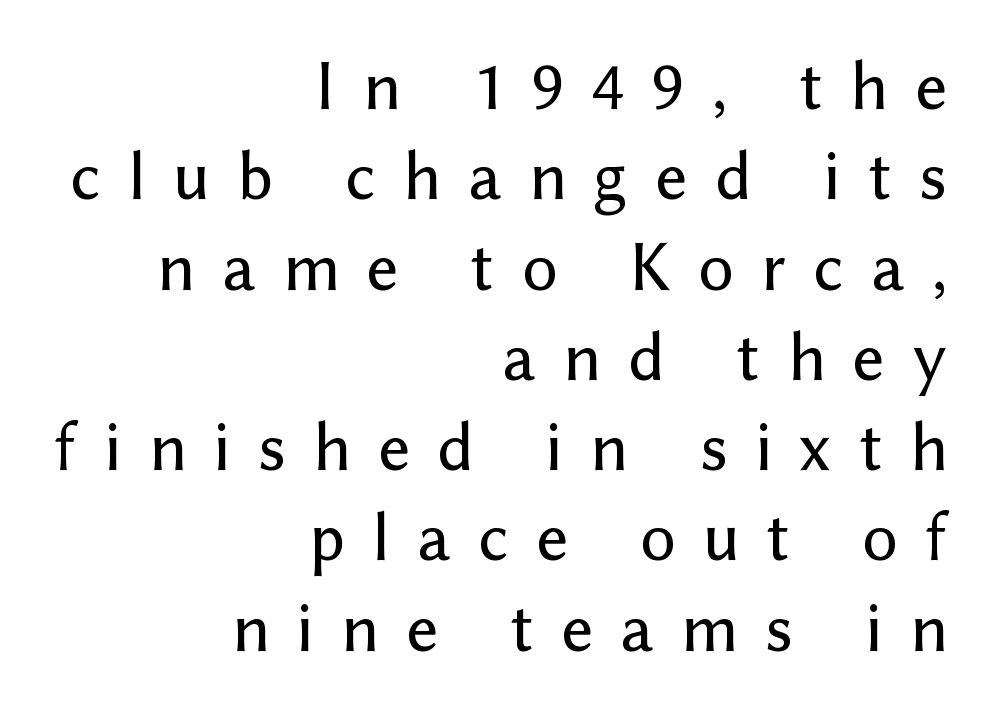
Lines of text with bare space underneath. I'd call this a sans setting — the letters go barefoot. Upright lettering throughout. In CSS terms this would be text-align: right. Successive baselines arrive at the customary interval. There is plenty of visible air inserted between adjacent glyphs.
